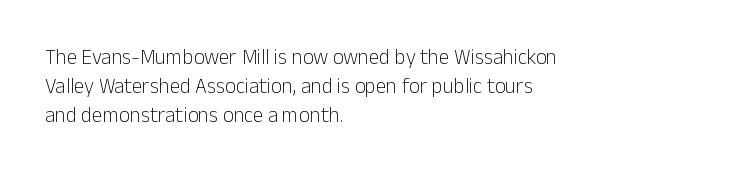
Q: Is the text bold? A: No.
Q: Is the text italic (slanted)? A: No, it is upright.
Q: Is the text underlined? A: No.
Q: How is the paragraph aligned? A: Left-aligned.
Q: Is the spacing between letters normal or unusually wide? A: Normal.
Q: Is the spacing between lines tight, normal or loose? A: Normal.
